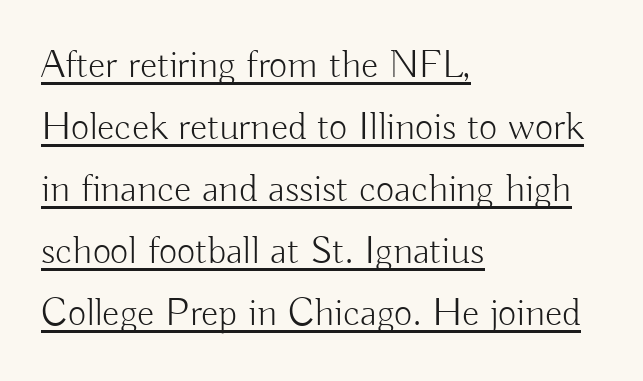
Q: Is the text bold? A: No.
Q: Is the text italic (slanted)? A: No, it is upright.
Q: Is the typeface a serif or a sans-serif typeface? A: Sans-serif.
Q: Is the text underlined? A: Yes.
Q: How is the paragraph aligned? A: Left-aligned.
Q: Is the spacing between letters normal or unusually wide? A: Normal.
Q: Is the spacing between lines tight, normal or loose? A: Normal.
Q: Width (condensed, normal, or wide)? A: Normal.
Q: Stroke contrast? A: Low.
Q: x-height? A: Small.
Q: Monospaced? A: No.
